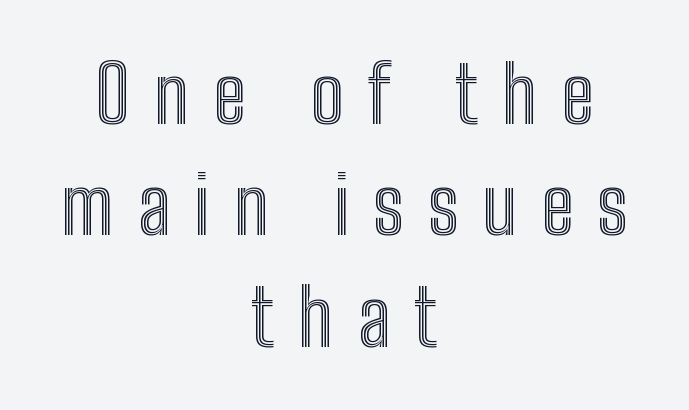
Q: Is the text italic (slanted)? A: No, it is upright.
Q: Is the text underlined? A: No.
Q: How is the paragraph aligned? A: Centered.
Q: Is the spacing between letters normal or unusually wide? A: Unusually wide.
Q: Is the spacing between lines tight, normal or loose? A: Normal.
Q: Width (condensed, normal, or wide)? A: Condensed.
Q: x-height? A: Medium.
Q: Monospaced? A: No.
